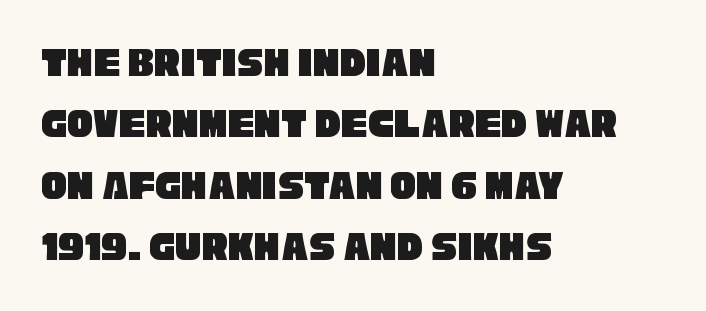
The image shows 43 px condensed sans-serif type; set left-aligned, normal line spacing (1.43x), normal letter spacing, not underlined; low stroke contrast and a large x-height.
